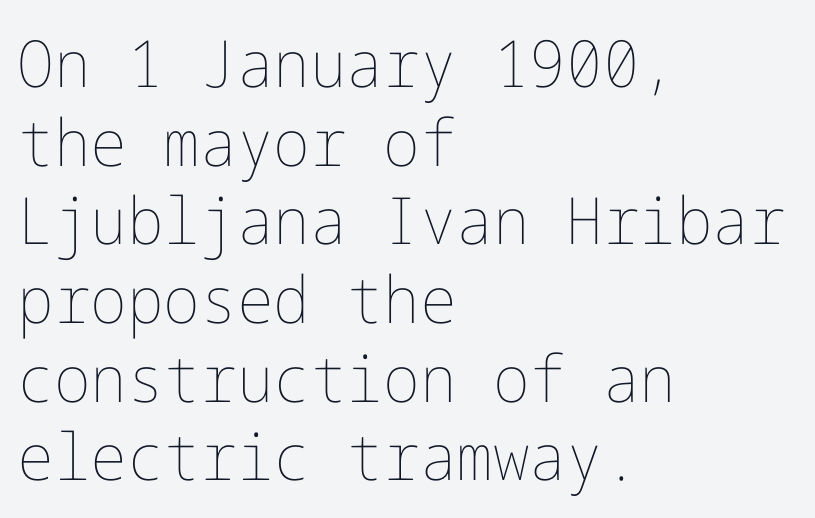
Stem width sits at or under what a default text font uses. Spacing between characters is what you'd get straight out of the box. It's the straight-up-and-down kind of type. The strip under each line holds only bare page. The text block is weighted toward the left margin, trailing off unevenly rightward.
